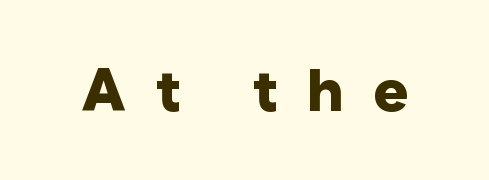
This is roman type, the default non-slanted kind. Character widths vary here, with narrow letters taking less room than wide ones. Its strokes are broad and dark, the hallmark of bold type. Lines of text with bare space underneath.
